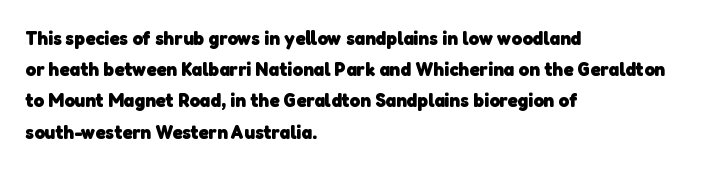
Left-aligned paragraph, ragged on the right. Is there much room between lines? A standard amount, neither cramped nor airy. Compared with typical body copy, the letter spacing here is the same. The sample has been set heavy, in full bold. Honestly, there is no underline to notice here at all.
